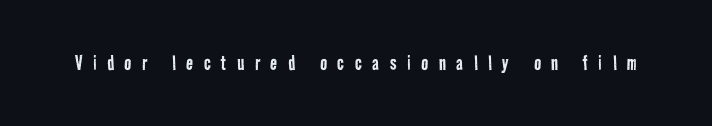
Q: Is the text bold? A: No.
Q: Is the text underlined? A: No.
Q: Is the spacing between letters normal or unusually wide? A: Unusually wide.
